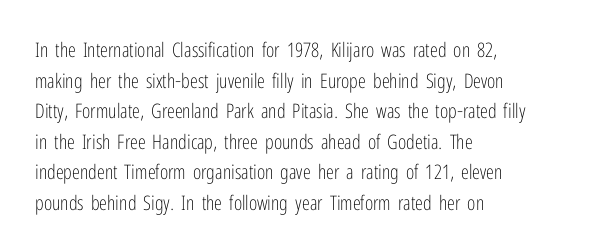
{"italic": "no", "bold": "no", "underline": "no", "align": "left", "line_spacing": "normal", "line_spacing_ratio": 1.53, "letter_spacing": "normal", "letter_spacing_em": 0.0, "glyph_px": 20}
